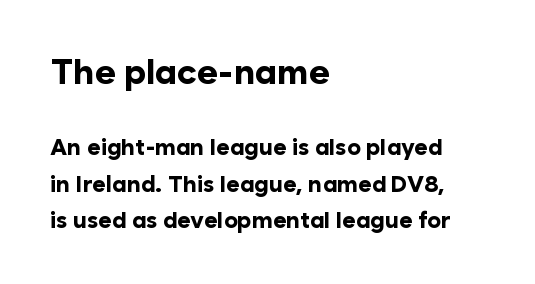
The image shows 35 px bold sans-serif type, upright; set left-aligned, normal line spacing (1.58x), normal letter spacing, not underlined; the first (top) block is 1.52x larger; low stroke contrast and a medium x-height.
